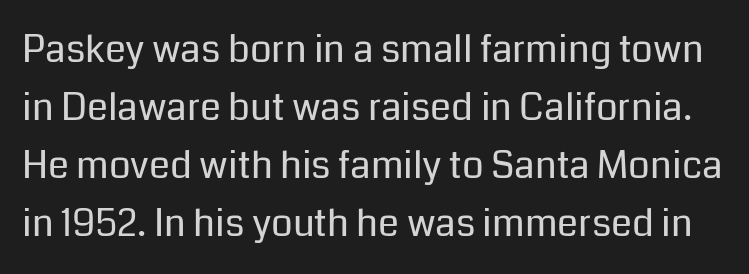
The specimen omits any rule beneath the text block's lines. Stroke thickness stays within the range of a standard reading face or lighter. Regarding serifs, this sample does without them. A typesetter would call this zero additional tracking. Spacing verdict: proportional, widths tailored to each character.
